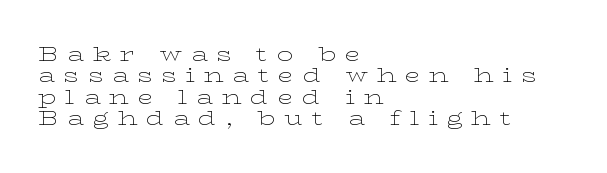
Unmarked baselines from the first word to the last. The line texture is sparse and dotted thanks to wide tracking. No chunkiness to these letters — they're not bold. When letters stand straight like this, we call the style roman or upright. If you drew a ruler down the left edge, every line would touch it.
